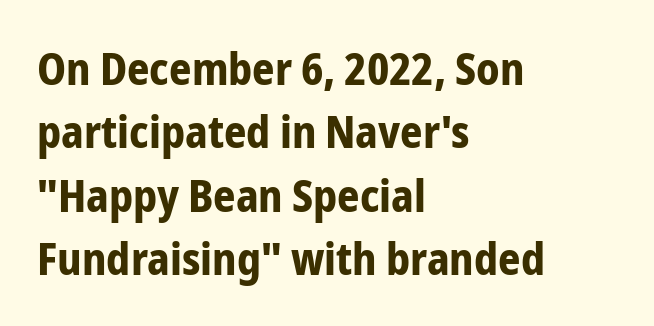
The image shows 44 px bold, condensed sans-serif type, upright; set left-aligned, normal line spacing (1.44x), normal letter spacing, not underlined; low stroke contrast and a medium x-height.
